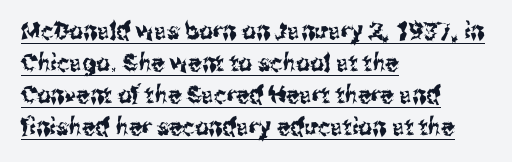
The string is rendered with underlining switched on. The rag falls on the right side of this text block. Characters remain perfectly vertical along every line. Summary of vertical rhythm: regular, with standard interline spacing.
